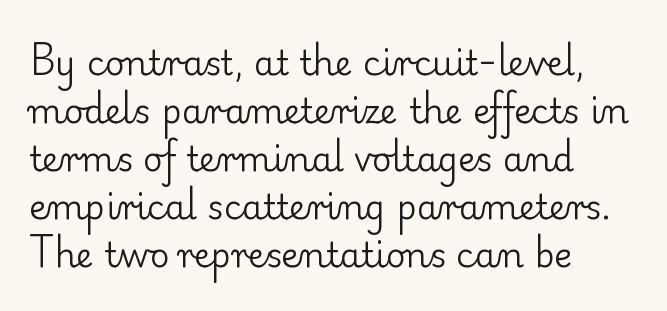
{"serif": "yes", "italic": "no", "bold": "no", "weight": "regular", "width": "normal", "stroke_contrast": "low", "x_height": "small", "monospaced": "no", "underline": "no", "align": "left", "line_spacing": "normal", "line_spacing_ratio": 1.41, "letter_spacing": "normal", "letter_spacing_em": 0.0, "glyph_px": 34}
